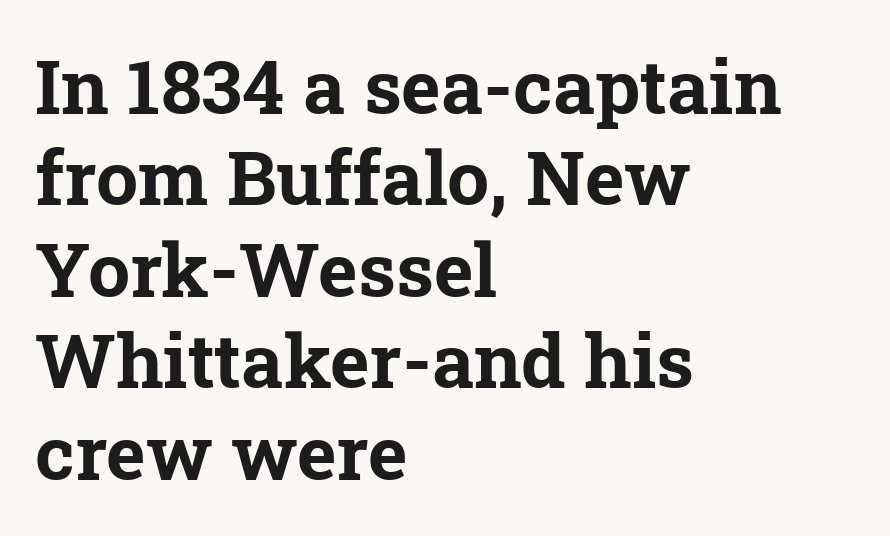
The paragraph shown leans on its left margin. Chunky letters — that's bold for sure. Rule under the text: the space is simply empty. You could call the tracking neutral — neither tight nor loose.
